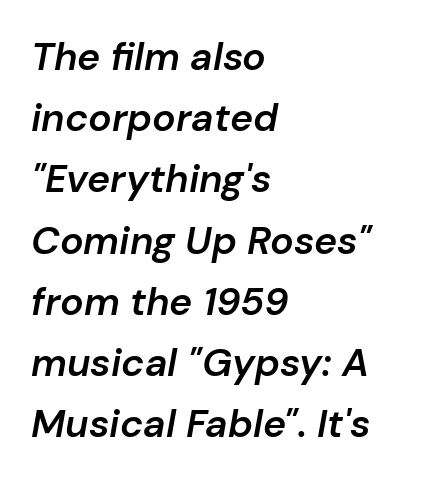
The image shows 39 px semibold type, italic (leaning right); set left-aligned, normal line spacing (1.57x), normal letter spacing, not underlined; low stroke contrast and a medium x-height.
